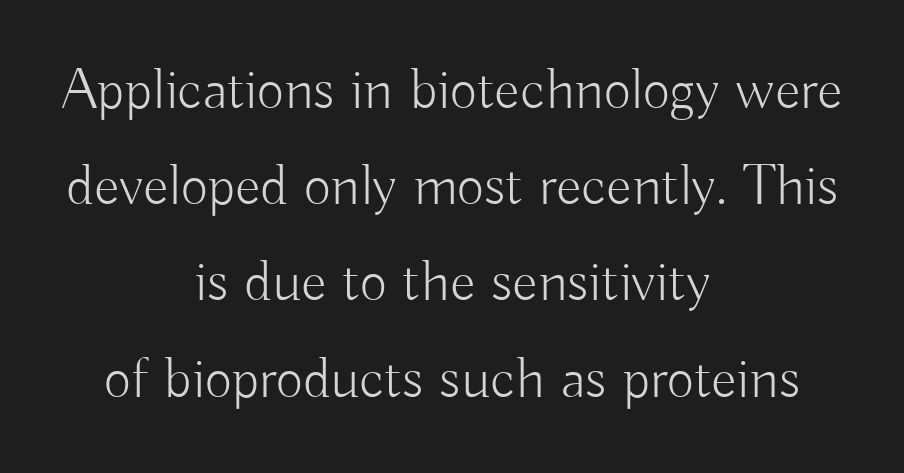
Q: Is the text bold? A: No.
Q: Is the text italic (slanted)? A: No, it is upright.
Q: Is the typeface a serif or a sans-serif typeface? A: Sans-serif.
Q: Is the text underlined? A: No.
Q: How is the paragraph aligned? A: Centered.
Q: Is the spacing between letters normal or unusually wide? A: Normal.
Q: Is the spacing between lines tight, normal or loose? A: Normal.
Q: Width (condensed, normal, or wide)? A: Normal.
Q: Stroke contrast? A: Low.
Q: x-height? A: Small.
Q: Monospaced? A: No.
